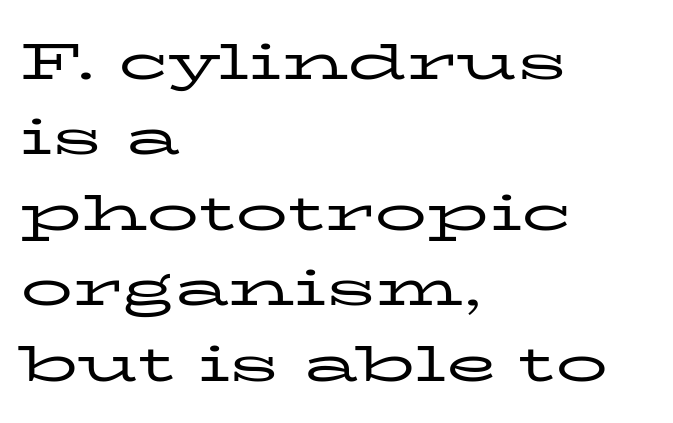
Q: Is the text bold? A: No.
Q: Is the text italic (slanted)? A: No, it is upright.
Q: Is the typeface a serif or a sans-serif typeface? A: Serif.
Q: Is the text underlined? A: No.
Q: How is the paragraph aligned? A: Left-aligned.
Q: Is the spacing between letters normal or unusually wide? A: Normal.
Q: Is the spacing between lines tight, normal or loose? A: Normal.
Q: Width (condensed, normal, or wide)? A: Wide.
Q: Stroke contrast? A: Low.
Q: x-height? A: Medium.
Q: Monospaced? A: No.
